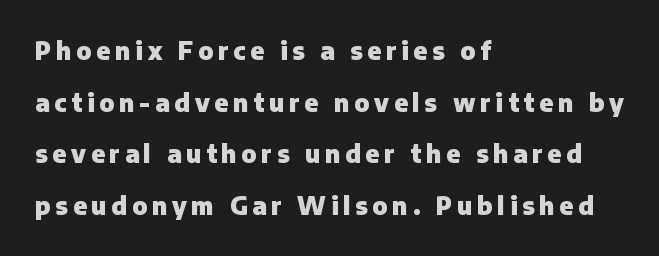
{"italic": "no", "bold": "yes", "underline": "no", "align": "left", "line_spacing": "loose", "line_spacing_ratio": 2.15, "letter_spacing": "wide", "letter_spacing_em": 0.2, "glyph_px": 24}
